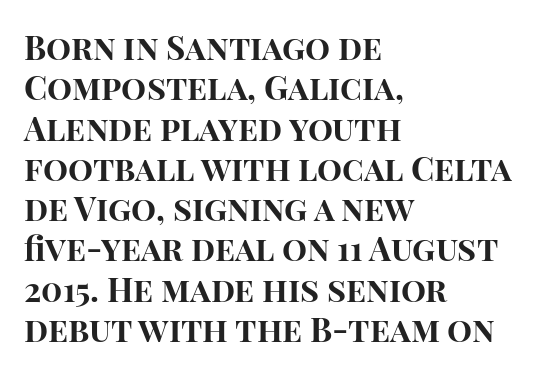
Note the varied advance widths — an 'i' is clearly narrower than an 'm'. Each word holds together tightly as a unit, with standard inter-letter gaps. The ragged edge is on the right, which tells us the setting is flush left. Each letter's strokes conclude bluntly, with no projecting serifs. The letters are bold, with thick, heavy strokes.
